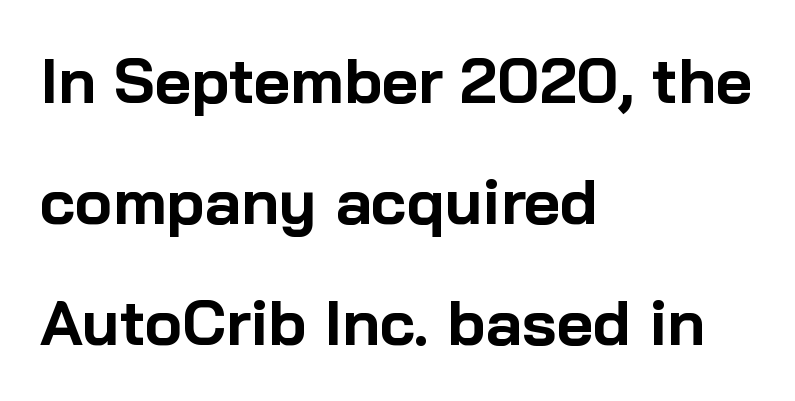
{"serif": "no", "italic": "no", "bold": "yes", "weight": "bold", "width": "normal", "stroke_contrast": "low", "x_height": "medium", "monospaced": "no", "underline": "no", "align": "left", "line_spacing": "loose", "line_spacing_ratio": 1.92, "letter_spacing": "normal", "letter_spacing_em": 0.0, "glyph_px": 63}
